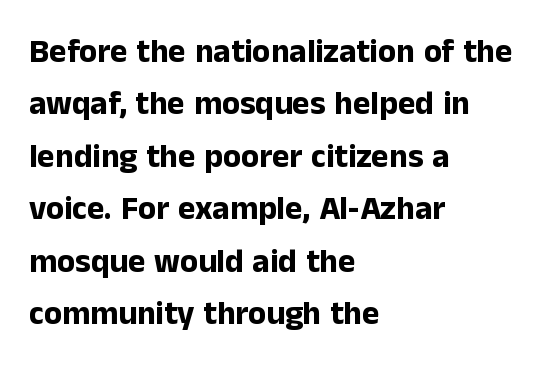
{"serif": "no", "italic": "no", "bold": "yes", "weight": "bold", "width": "normal", "stroke_contrast": "low", "x_height": "medium", "monospaced": "no", "underline": "no", "align": "left", "line_spacing": "normal", "line_spacing_ratio": 1.59, "letter_spacing": "normal", "letter_spacing_em": 0.0, "glyph_px": 33}
